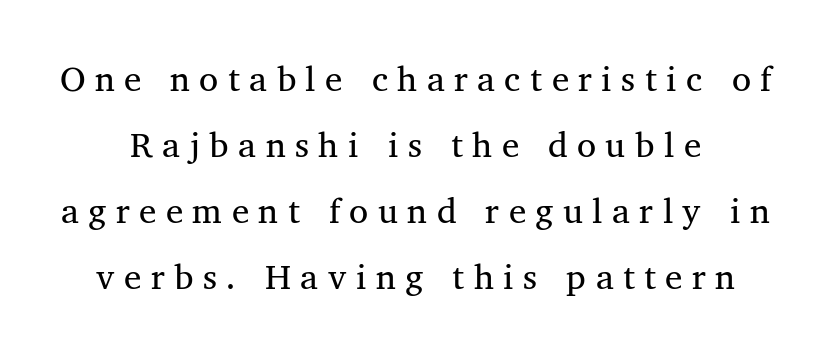
The space beneath each line is pristine and unruled. Each line is balanced around a shared central axis. No extra ink here — the face is not bold. This is the regular roman posture of the typeface. What kind of face is this? One with serifs.
